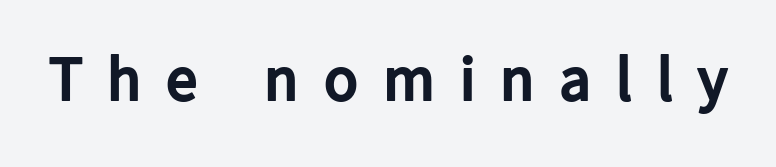
The image shows 64 px bold sans-serif type, upright; set unusually wide letter spacing (+0.38 em), not underlined; low stroke contrast and a medium x-height.
